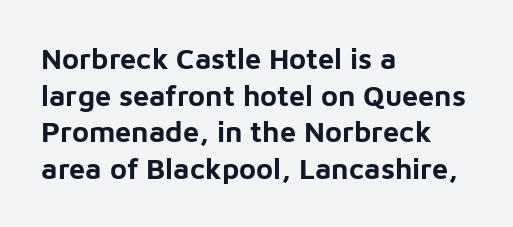
The image shows 29 px bold sans-serif type, upright; set left-aligned, normal line spacing (1.26x), normal letter spacing, not underlined; low stroke contrast and a medium x-height.
